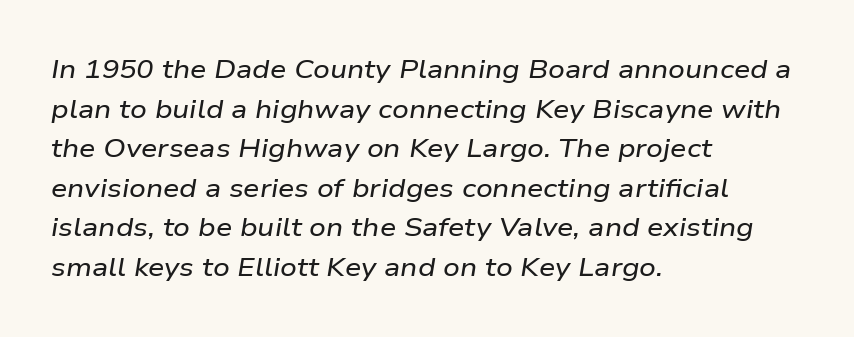
{"italic": "yes", "lean": "right", "slant_degrees": 9, "underline": "no", "align": "left", "line_spacing": "normal", "line_spacing_ratio": 1.52, "letter_spacing": "normal", "letter_spacing_em": 0.0, "glyph_px": 26}
